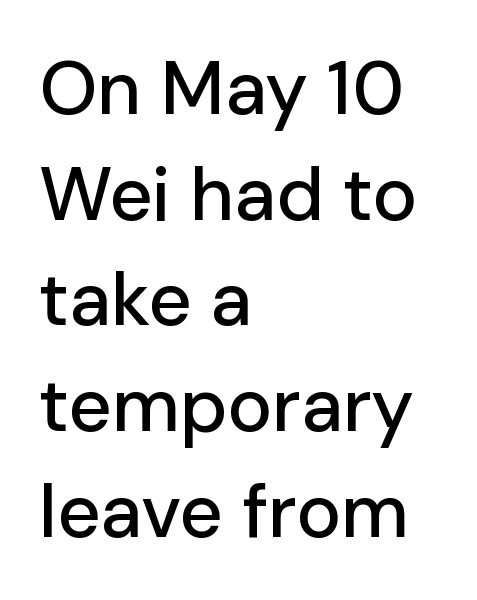
The image shows 75 px sans-serif type, upright; set left-aligned, normal line spacing (1.41x), normal letter spacing, not underlined; low stroke contrast and a medium x-height.
